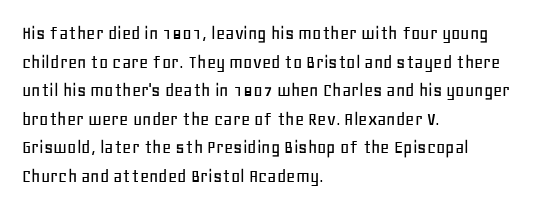
Q: Is the text italic (slanted)? A: No, it is upright.
Q: Is the text underlined? A: No.
Q: How is the paragraph aligned? A: Left-aligned.
Q: Is the spacing between letters normal or unusually wide? A: Normal.
Q: Is the spacing between lines tight, normal or loose? A: Normal.
